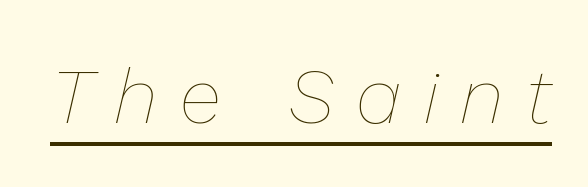
Looks like regular typesetting: each glyph gets only the width it needs. The font is comparable to plain body text, perhaps lighter. Every character sits at an angle, as italics do. Glance below the letters and you will spot a drawn line. Characters follow at a spacing far wider than the type designer built in.
